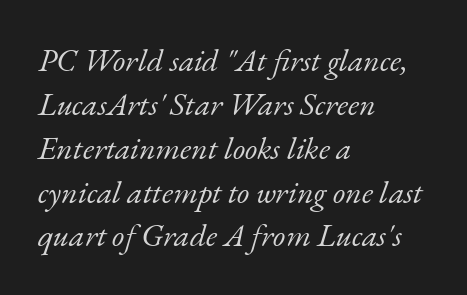
The image shows 32 px light serif type, italic (leaning right); set left-aligned, normal line spacing (1.37x), normal letter spacing, not underlined; low stroke contrast and a small x-height.
